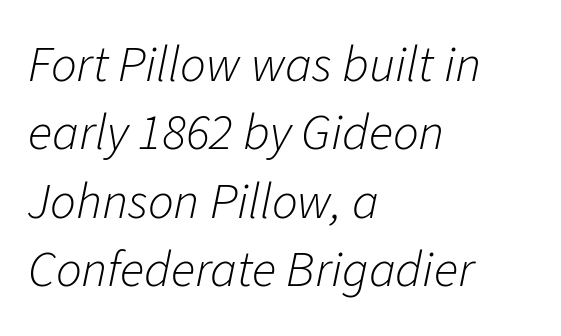
The tracking reads as untouched default to a designer's eye. A quiet, ordinary-to-light weight characterises the typeface. This block has exactly the height ordinary leading produces. The passage is arranged the way most books set body copy — flush left.
